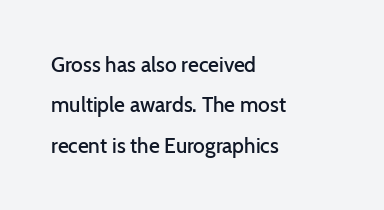
The image shows 21 px text type, upright; set left-aligned, loose line spacing (1.92x), normal letter spacing, not underlined.
